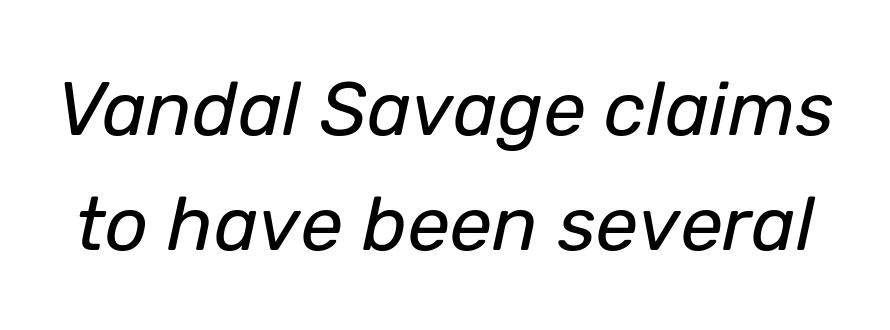
The image shows 76 px regular-weight type, italic (leaning right); set normal line spacing (1.51x), normal letter spacing, not underlined; low stroke contrast and a medium x-height.
